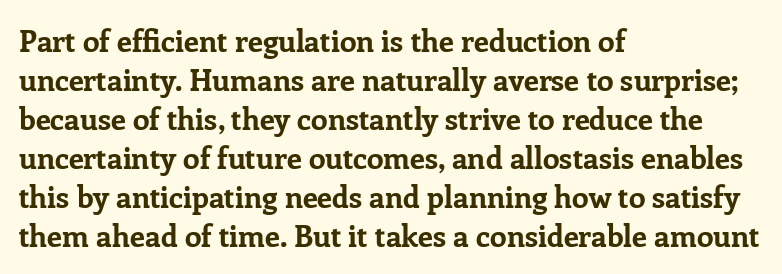
The image shows 30 px bold serif type, upright; set left-aligned, normal line spacing (1.3x), normal letter spacing, not underlined; low stroke contrast and a medium x-height.
